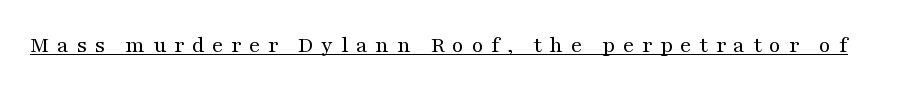
{"italic": "no", "bold": "no", "underline": "yes", "letter_spacing": "wide", "letter_spacing_em": 0.31, "glyph_px": 24}
